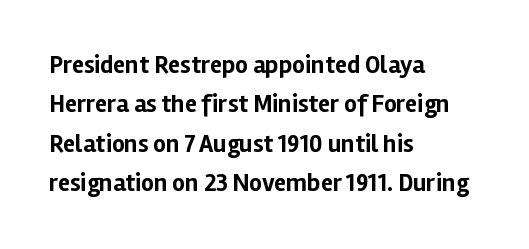
Evenly set lines give the paragraph a standard silhouette. Glance below the letters and you will spot only blank space. Typeset ragged right — the left edge is the straight one. This sample uses plain, unmodified letter spacing. Style check: upright. I'd describe the lettering as bold — thick and assertive.
